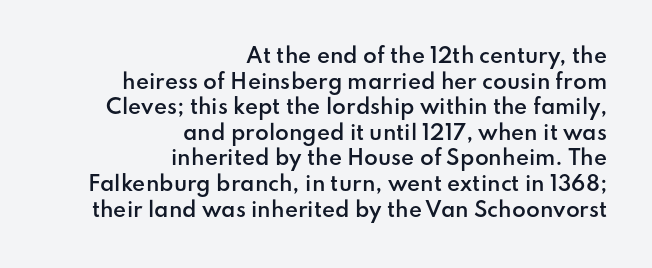
How heavy is the stroke? Medium-heavy — a semibold, shy of bold. The gaps between neighbouring characters are ordinary and unremarkable. Horizontal alignment here is rightward, an uncommon choice for prose. Upright lettering throughout. Baseline-to-baseline distance is the conventional proportion of letter height.
